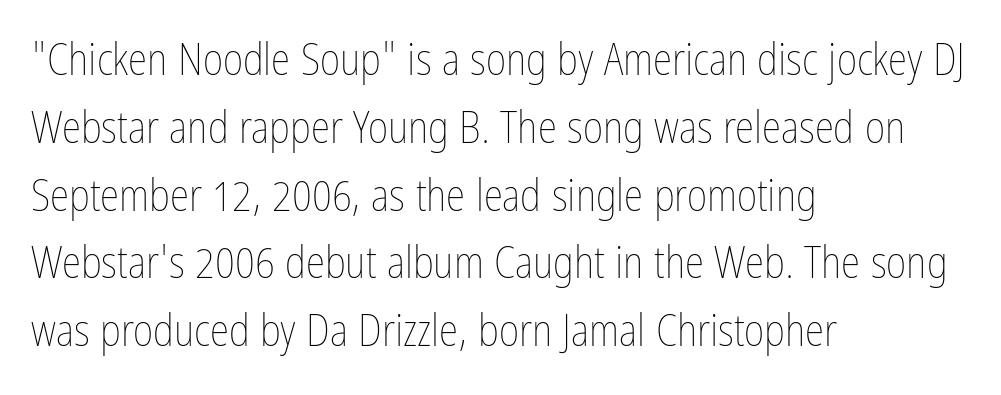
Q: Is the text bold? A: No.
Q: Is the text italic (slanted)? A: No, it is upright.
Q: Is the text underlined? A: No.
Q: How is the paragraph aligned? A: Left-aligned.
Q: Is the spacing between letters normal or unusually wide? A: Normal.
Q: Is the spacing between lines tight, normal or loose? A: Normal.
Q: Width (condensed, normal, or wide)? A: Condensed.
Q: Stroke contrast? A: Low.
Q: x-height? A: Medium.
Q: Monospaced? A: No.
